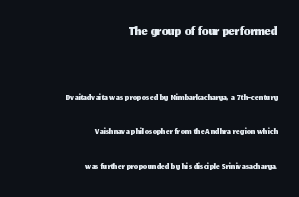
Q: Is the text italic (slanted)? A: No, it is upright.
Q: Is the text underlined? A: No.
Q: How is the paragraph aligned? A: Right-aligned.
Q: Is the spacing between letters normal or unusually wide? A: Normal.
Q: Is the spacing between lines tight, normal or loose? A: Loose.
Q: Which block of text is set in a larger size, the first (top) or the second (bottom)? A: The first (top) one.
